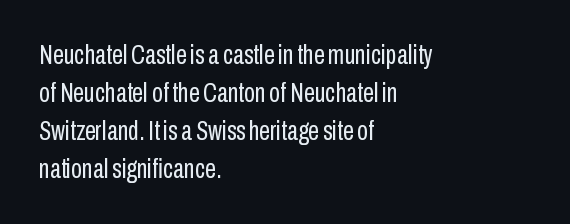
{"serif": "no", "italic": "no", "bold": "no", "weight": "regular", "width": "condensed", "stroke_contrast": "low", "x_height": "medium", "monospaced": "no", "underline": "no", "align": "left", "line_spacing": "normal", "line_spacing_ratio": 1.36, "letter_spacing": "normal", "letter_spacing_em": 0.0, "glyph_px": 28}
